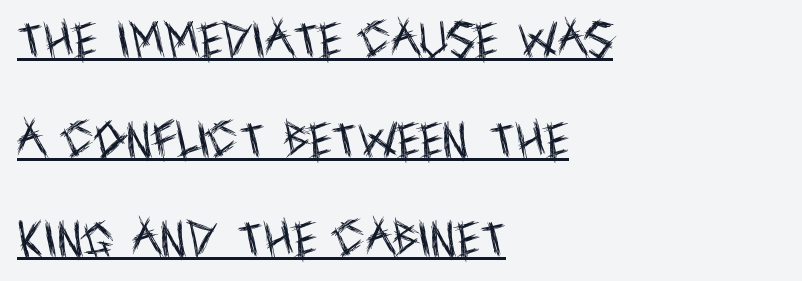
Q: Is the text bold? A: No.
Q: Is the text italic (slanted)? A: No, it is upright.
Q: Is the typeface a serif or a sans-serif typeface? A: Sans-serif.
Q: Is the text underlined? A: Yes.
Q: How is the paragraph aligned? A: Left-aligned.
Q: Is the spacing between letters normal or unusually wide? A: Normal.
Q: Is the spacing between lines tight, normal or loose? A: Loose.
Q: Width (condensed, normal, or wide)? A: Condensed.
Q: x-height? A: Large.
Q: Monospaced? A: No.
